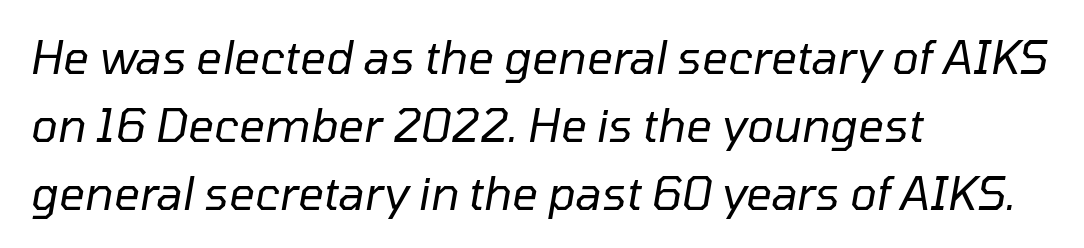
The image shows 45 px regular-weight type, italic (leaning right); set left-aligned, normal line spacing (1.51x), normal letter spacing, not underlined; low stroke contrast and a medium x-height.
